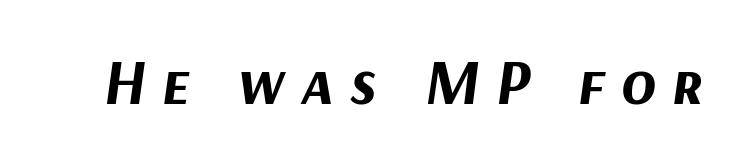
Type without underlining. The sample has been set heavy, in full bold. The specimen reads as italic at a glance. How are the letters spaced? Widely, with obvious added tracking.
